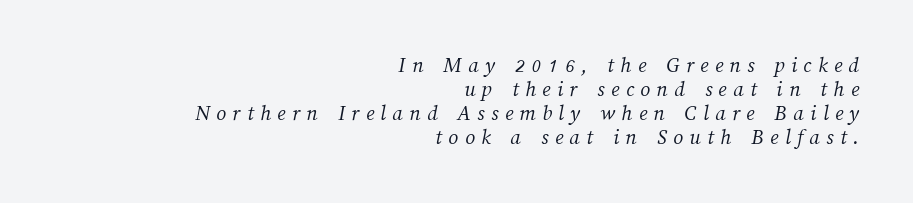
Q: Is the text bold? A: No.
Q: Is the text underlined? A: No.
Q: How is the paragraph aligned? A: Right-aligned.
Q: Is the spacing between letters normal or unusually wide? A: Unusually wide.
Q: Is the spacing between lines tight, normal or loose? A: Tight.
